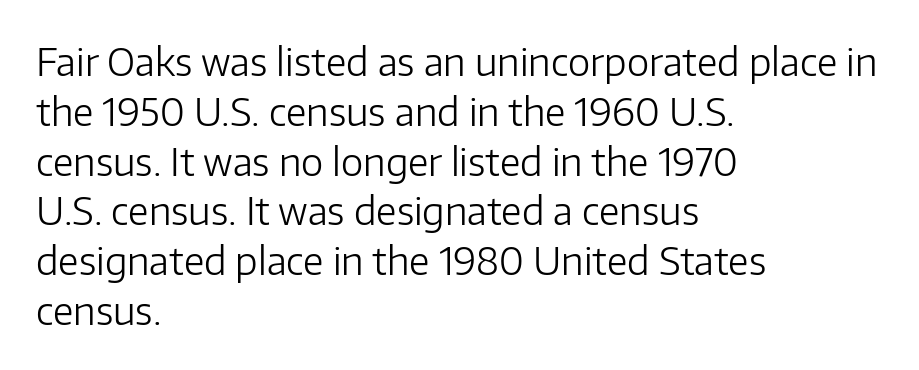
Stroke mass is kept to a normal reading level or below. Character widths vary here, with narrow letters taking less room than wide ones. The lettering holds an erect, upright posture throughout. A student would call this left alignment; a typographer would say flush left, rag right. Honestly, there is no underline to notice here at all. The tracking reads as untouched default to a designer's eye.
